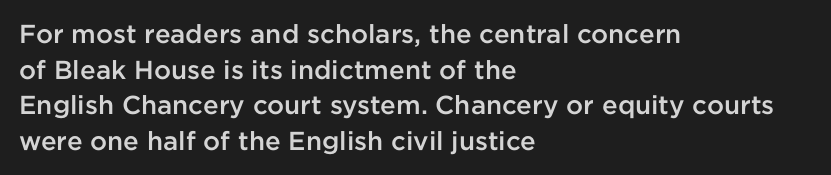
The letters sit at their default tracking, neither squeezed nor spread. Line starts are locked; line ends wander. These words are printed semibold, heavier than regular yet not bold. Does the lettering tilt? It doesn't — this is upright. Students, observe: this is what conventionally led text looks like. Type without underlining.
